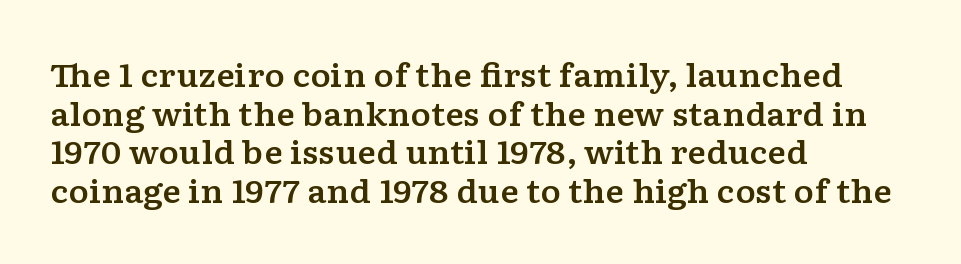
The image shows 31 px wide serif type, upright; set left-aligned, normal line spacing (1.25x), normal letter spacing, not underlined; low stroke contrast and a medium x-height.
